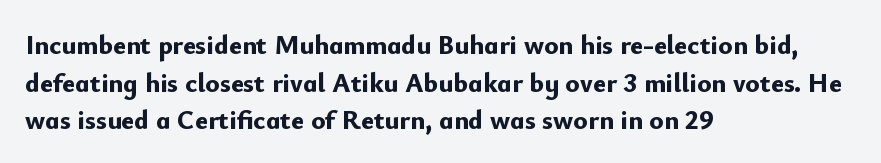
The image shows 27 px bold type, upright; set left-aligned, normal line spacing (1.39x), normal letter spacing, not underlined.
